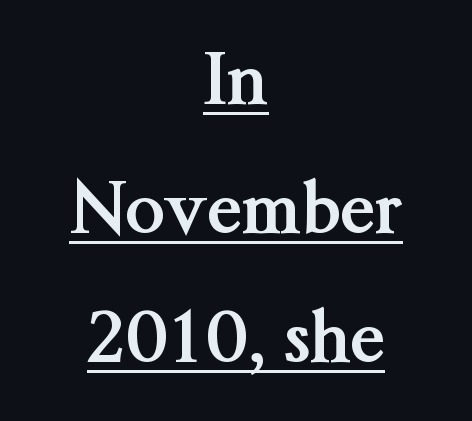
{"serif": "yes", "italic": "no", "bold": "yes", "weight": "semibold", "width": "normal", "stroke_contrast": "medium", "x_height": "medium", "monospaced": "no", "underline": "yes", "align": "center", "line_spacing_ratio": 1.82, "letter_spacing": "normal", "letter_spacing_em": 0.0, "glyph_px": 71}
